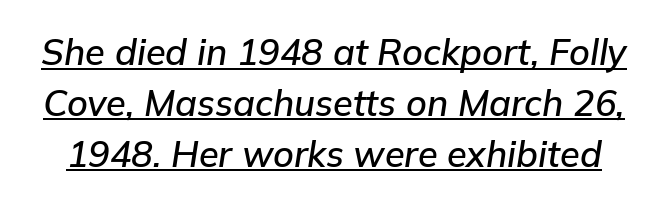
Q: Is the text italic (slanted)? A: Yes, it leans right by about 9 degrees.
Q: Is the text underlined? A: Yes.
Q: Is the spacing between letters normal or unusually wide? A: Normal.
Q: Is the spacing between lines tight, normal or loose? A: Normal.
Q: Width (condensed, normal, or wide)? A: Normal.
Q: Stroke contrast? A: Low.
Q: x-height? A: Medium.
Q: Monospaced? A: No.
